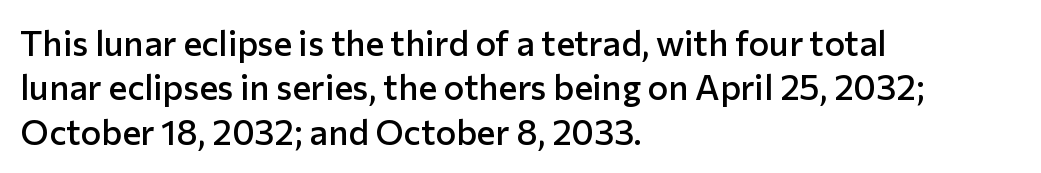
Q: Is the text bold? A: Semi-bold.
Q: Is the text italic (slanted)? A: No, it is upright.
Q: Is the typeface a serif or a sans-serif typeface? A: Sans-serif.
Q: Is the text underlined? A: No.
Q: How is the paragraph aligned? A: Left-aligned.
Q: Is the spacing between letters normal or unusually wide? A: Normal.
Q: Is the spacing between lines tight, normal or loose? A: Normal.
Q: Width (condensed, normal, or wide)? A: Normal.
Q: Stroke contrast? A: Low.
Q: x-height? A: Medium.
Q: Monospaced? A: No.
